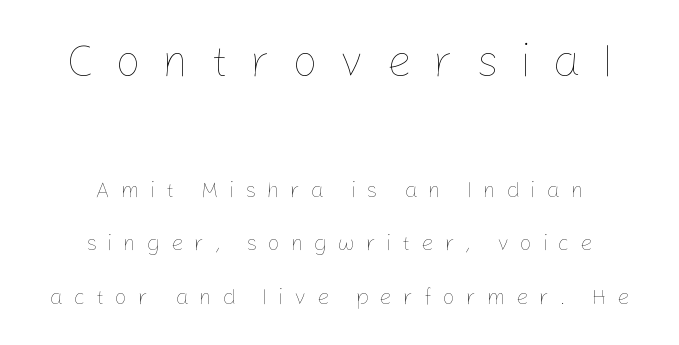
Q: Is the text bold? A: No.
Q: Is the text italic (slanted)? A: No, it is upright.
Q: Is the text underlined? A: No.
Q: How is the paragraph aligned? A: Centered.
Q: Is the spacing between letters normal or unusually wide? A: Unusually wide.
Q: Is the spacing between lines tight, normal or loose? A: Loose.
Q: Which block of text is set in a larger size, the first (top) or the second (bottom)? A: The first (top) one.
Q: Width (condensed, normal, or wide)? A: Normal.
Q: Stroke contrast? A: Low.
Q: x-height? A: Medium.
Q: Monospaced? A: No.
